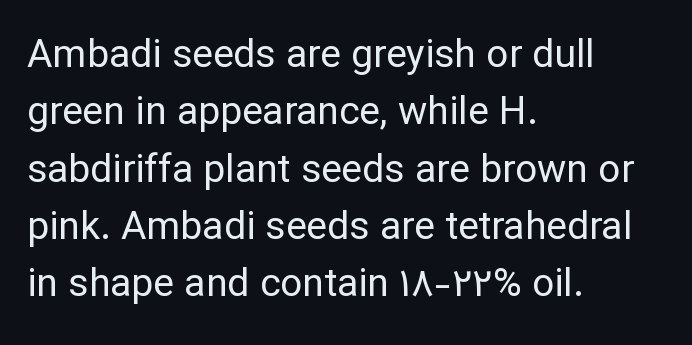
{"serif": "no", "italic": "no", "bold": "no", "weight": "regular", "width": "normal", "stroke_contrast": "low", "x_height": "medium", "monospaced": "no", "underline": "no", "align": "left", "line_spacing": "normal", "line_spacing_ratio": 1.47, "letter_spacing": "normal", "letter_spacing_em": 0.0, "glyph_px": 39}
